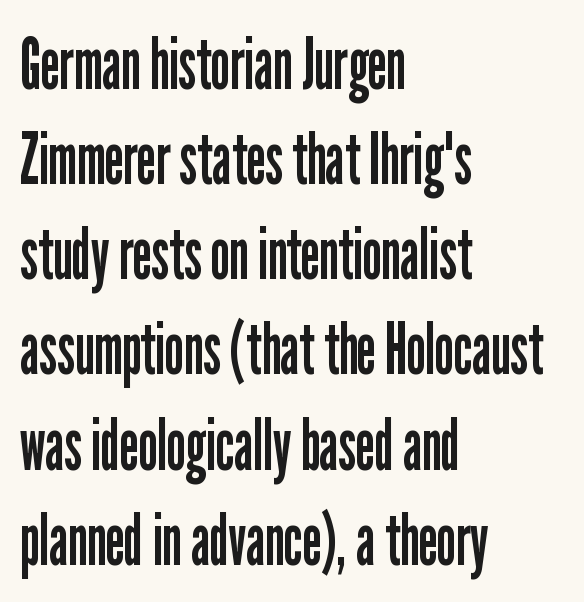
Q: Is the text bold? A: No.
Q: Is the text italic (slanted)? A: No, it is upright.
Q: Is the typeface a serif or a sans-serif typeface? A: Sans-serif.
Q: Is the text underlined? A: No.
Q: How is the paragraph aligned? A: Left-aligned.
Q: Is the spacing between letters normal or unusually wide? A: Normal.
Q: Is the spacing between lines tight, normal or loose? A: Normal.
Q: Width (condensed, normal, or wide)? A: Condensed.
Q: Stroke contrast? A: Low.
Q: x-height? A: Medium.
Q: Monospaced? A: No.
